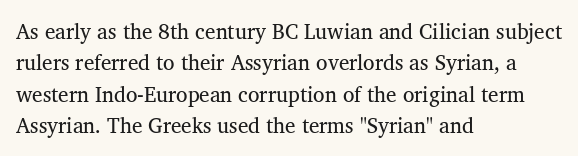
The image shows 21 px text type, upright; set left-aligned, normal line spacing (1.5x), normal letter spacing, not underlined.
